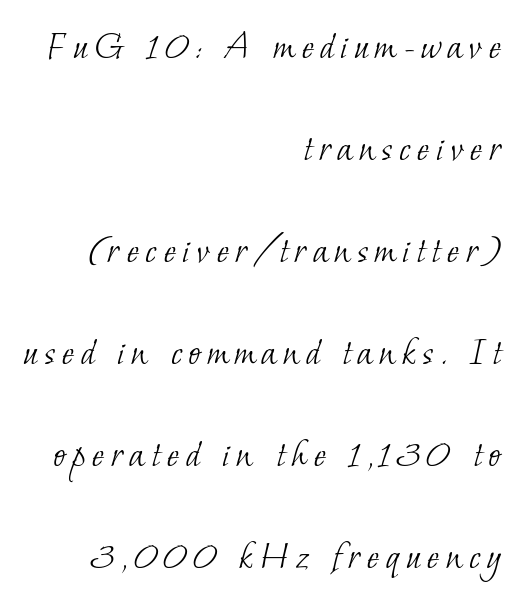
Q: Is the text bold? A: No.
Q: Is the typeface a serif or a sans-serif typeface? A: Serif.
Q: Is the text underlined? A: No.
Q: How is the paragraph aligned? A: Right-aligned.
Q: Is the spacing between lines tight, normal or loose? A: Loose.
Q: Width (condensed, normal, or wide)? A: Normal.
Q: Stroke contrast? A: Low.
Q: x-height? A: Small.
Q: Monospaced? A: No.
